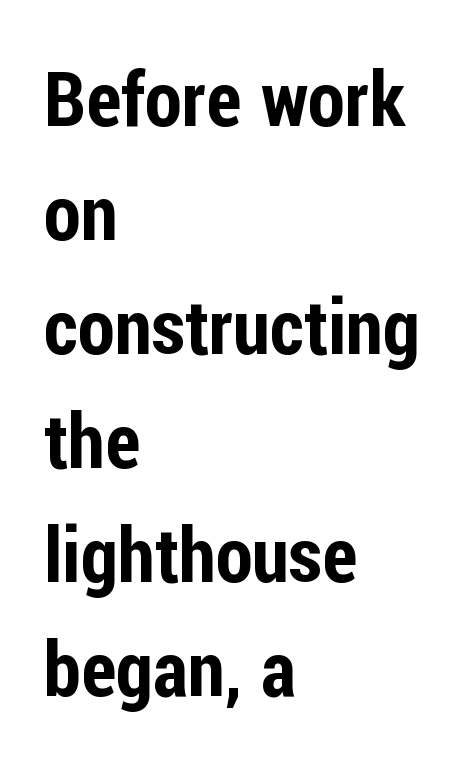
{"serif": "no", "italic": "no", "width": "condensed", "stroke_contrast": "low", "x_height": "medium", "monospaced": "no", "underline": "no", "align": "left", "line_spacing": "normal", "line_spacing_ratio": 1.5, "letter_spacing": "normal", "letter_spacing_em": 0.0, "glyph_px": 76}
